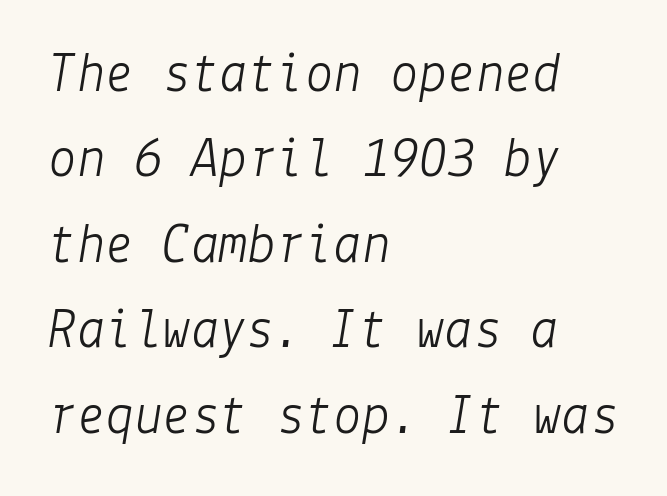
How are the letters spaced? Ordinarily, with no added tracking. The specimen reads as italic at a glance. Line starts are locked; line ends wander. Descender tails drop into unmarked territory. The rendering uses a moderate line-height, typical for paragraphs. No extra ink here — the face is not bold.
